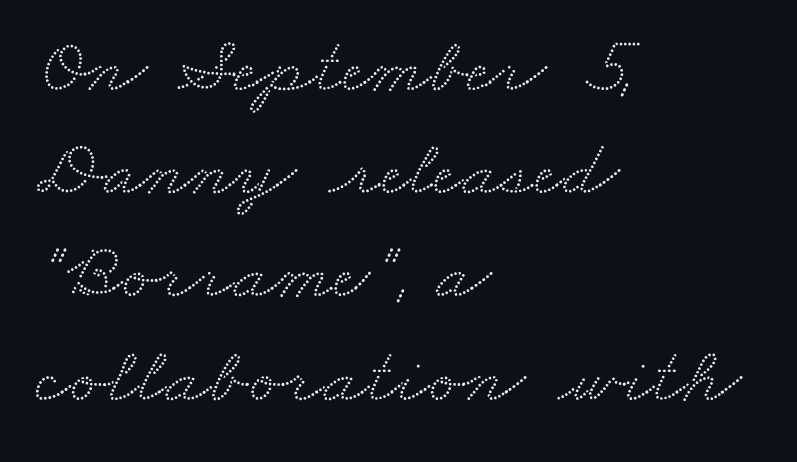
{"serif": "yes", "width": "wide", "stroke_contrast": "medium", "x_height": "small", "monospaced": "no", "underline": "no", "align": "left", "line_spacing": "normal", "line_spacing_ratio": 1.29, "letter_spacing": "normal", "letter_spacing_em": 0.0, "glyph_px": 80}
